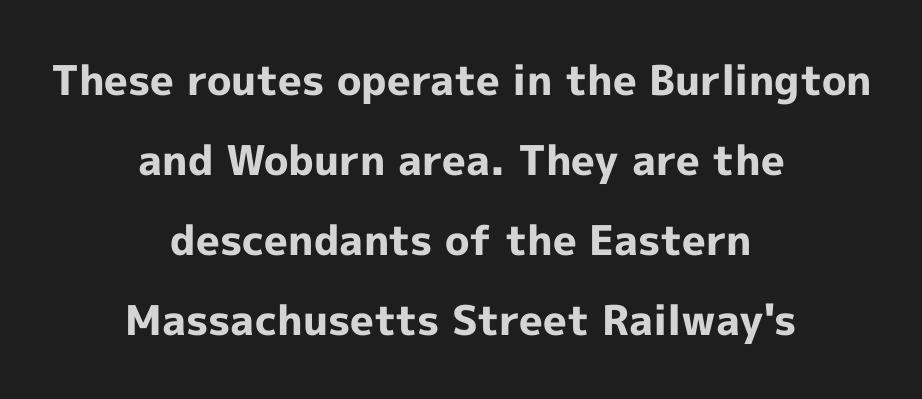
Q: Is the text bold? A: Yes.
Q: Is the text italic (slanted)? A: No, it is upright.
Q: Is the typeface a serif or a sans-serif typeface? A: Sans-serif.
Q: Is the text underlined? A: No.
Q: How is the paragraph aligned? A: Centered.
Q: Is the spacing between letters normal or unusually wide? A: Normal.
Q: Is the spacing between lines tight, normal or loose? A: Loose.
Q: Width (condensed, normal, or wide)? A: Normal.
Q: x-height? A: Medium.
Q: Monospaced? A: No.
